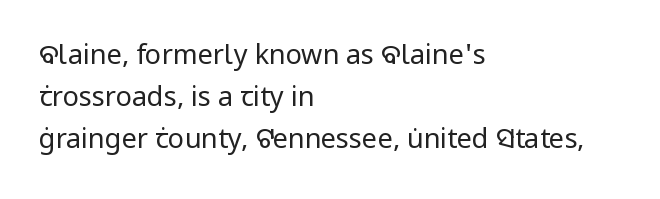
{"italic": "no", "bold": "no", "underline": "no", "align": "left", "line_spacing": "normal", "line_spacing_ratio": 1.55, "letter_spacing": "normal", "letter_spacing_em": 0.0, "glyph_px": 27}
